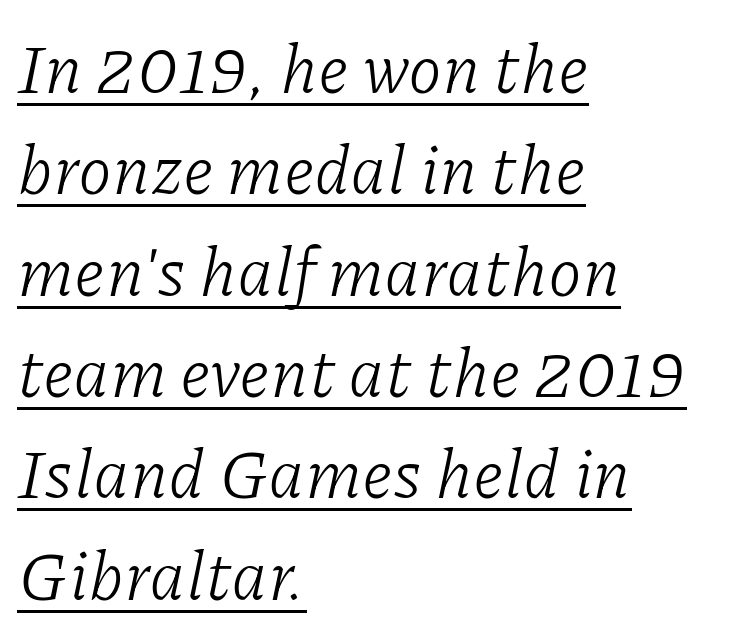
Q: Is the text bold? A: No.
Q: Is the text italic (slanted)? A: Yes, it leans right by about 11 degrees.
Q: Is the typeface a serif or a sans-serif typeface? A: Serif.
Q: Is the text underlined? A: Yes.
Q: How is the paragraph aligned? A: Left-aligned.
Q: Is the spacing between letters normal or unusually wide? A: Normal.
Q: Is the spacing between lines tight, normal or loose? A: Normal.
Q: Width (condensed, normal, or wide)? A: Normal.
Q: Stroke contrast? A: Low.
Q: x-height? A: Medium.
Q: Monospaced? A: No.
